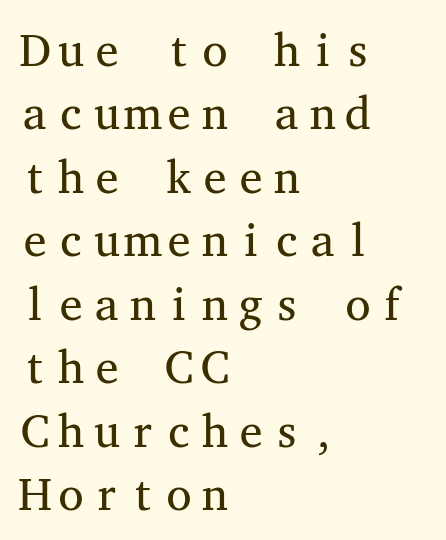
The image shows 46 px regular-weight, wide serif type, upright, monospaced; set left-aligned, normal line spacing (1.38x), normal letter spacing, not underlined; medium stroke contrast and a medium x-height.
